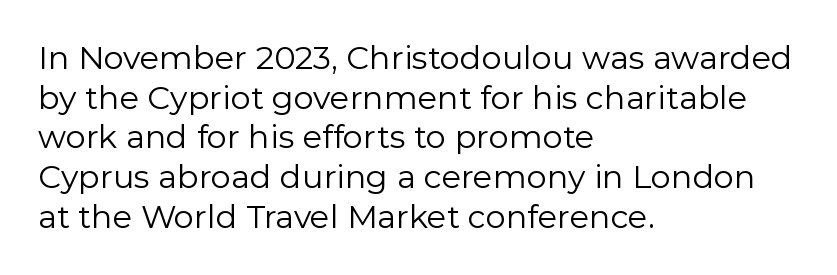
Q: Is the text bold? A: No.
Q: Is the text italic (slanted)? A: No, it is upright.
Q: Is the typeface a serif or a sans-serif typeface? A: Sans-serif.
Q: Is the text underlined? A: No.
Q: How is the paragraph aligned? A: Left-aligned.
Q: Is the spacing between letters normal or unusually wide? A: Normal.
Q: Width (condensed, normal, or wide)? A: Normal.
Q: Stroke contrast? A: Low.
Q: x-height? A: Medium.
Q: Monospaced? A: No.
